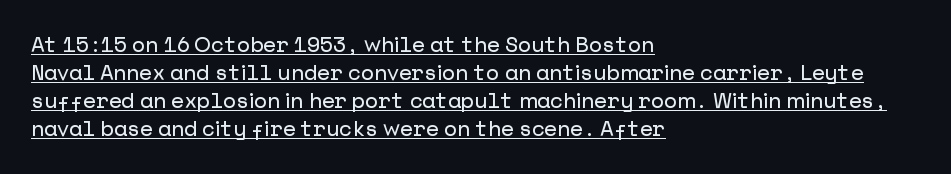
{"italic": "no", "underline": "yes", "align": "left", "line_spacing": "normal", "line_spacing_ratio": 1.33, "letter_spacing": "normal", "letter_spacing_em": 0.0, "glyph_px": 21}
